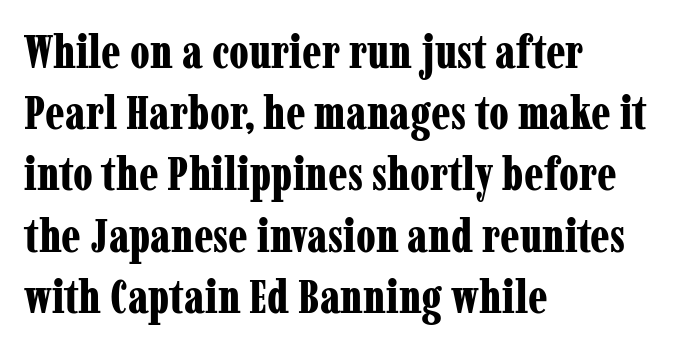
Characters remain perfectly vertical along every line. Leading matches the norm, producing a regular column. Spacing verdict: proportional, widths tailored to each character. Notice how thick the strokes are: this is what a full bold looks like. These lines keep a tight, regular rhythm from letter to letter.
